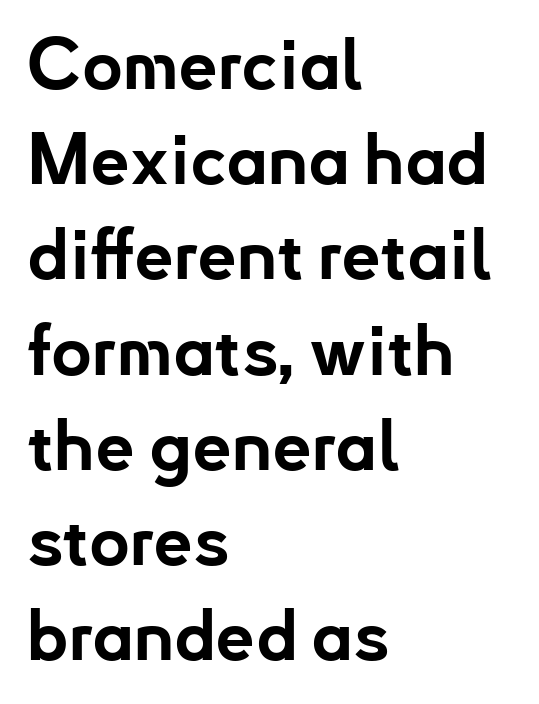
This block has exactly the height ordinary leading produces. Rule under the text: the space is simply empty. Note the varied advance widths — an 'i' is clearly narrower than an 'm'. Posture: upright roman. Is the letter spacing exaggerated? No — it looks like the ordinary default. Horizontal alignment here is leftward, the default for most running prose.
